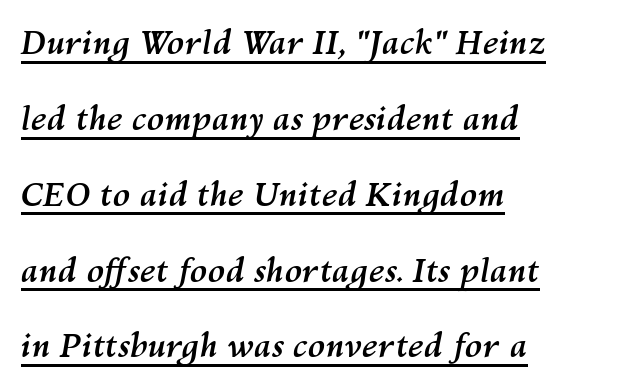
Q: Is the text bold? A: Yes.
Q: Is the text italic (slanted)? A: Yes, it leans right by about 10 degrees.
Q: Is the text underlined? A: Yes.
Q: How is the paragraph aligned? A: Left-aligned.
Q: Is the spacing between letters normal or unusually wide? A: Normal.
Q: Is the spacing between lines tight, normal or loose? A: Loose.
Q: Width (condensed, normal, or wide)? A: Normal.
Q: Stroke contrast? A: Medium.
Q: x-height? A: Medium.
Q: Monospaced? A: No.
